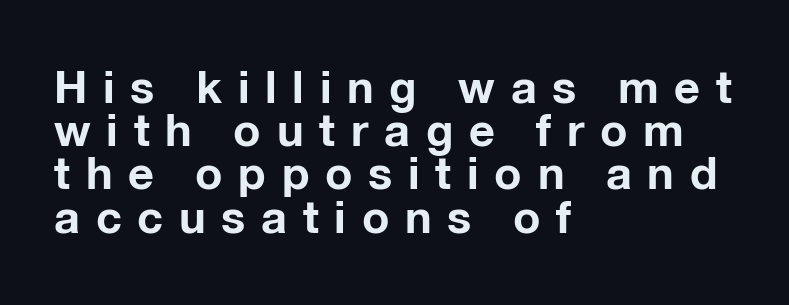
Q: Is the text bold? A: Yes.
Q: Is the text italic (slanted)? A: No, it is upright.
Q: Is the typeface a serif or a sans-serif typeface? A: Sans-serif.
Q: Is the text underlined? A: No.
Q: How is the paragraph aligned? A: Left-aligned.
Q: Is the spacing between letters normal or unusually wide? A: Unusually wide.
Q: Is the spacing between lines tight, normal or loose? A: Tight.
Q: Width (condensed, normal, or wide)? A: Normal.
Q: Stroke contrast? A: Low.
Q: x-height? A: Medium.
Q: Monospaced? A: No.
